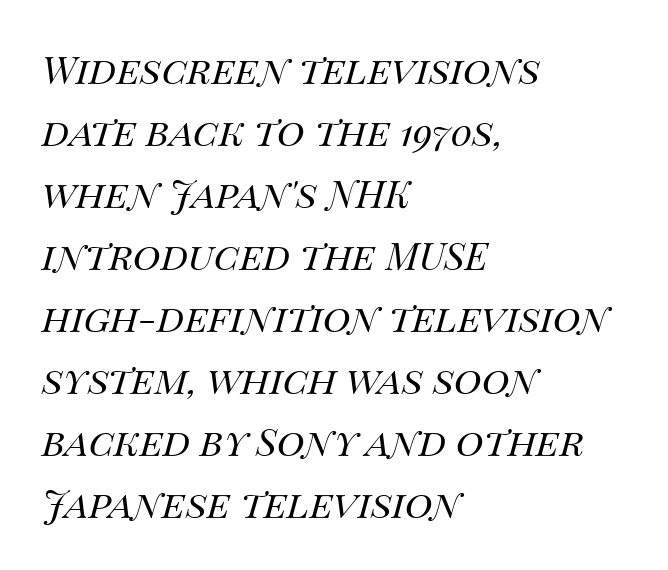
{"italic": "yes", "lean": "right", "slant_degrees": 14, "bold": "no", "weight": "regular", "width": "normal", "stroke_contrast": "medium", "x_height": "large", "monospaced": "no", "underline": "no", "align": "left", "line_spacing": "normal", "line_spacing_ratio": 1.63, "letter_spacing": "normal", "letter_spacing_em": 0.0, "glyph_px": 38}
